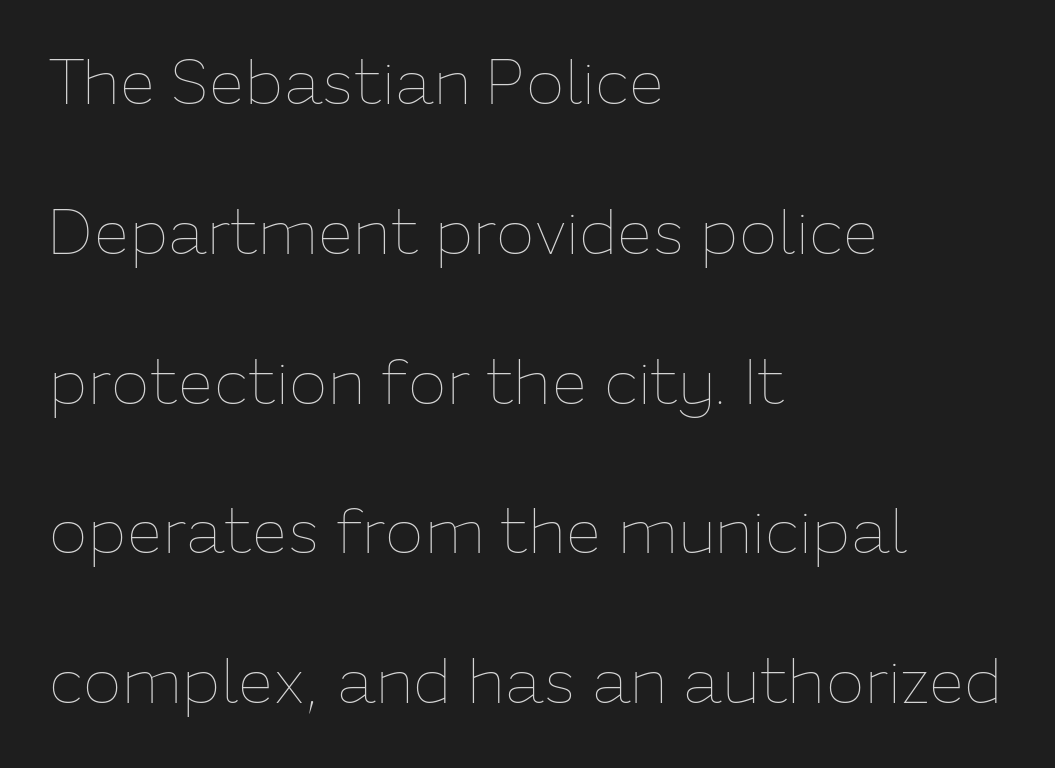
{"italic": "no", "bold": "no", "weight": "thin", "width": "normal", "stroke_contrast": "low", "x_height": "medium", "monospaced": "no", "underline": "no", "align": "left", "line_spacing": "loose", "line_spacing_ratio": 2.34, "letter_spacing": "normal", "letter_spacing_em": 0.0, "glyph_px": 64}
